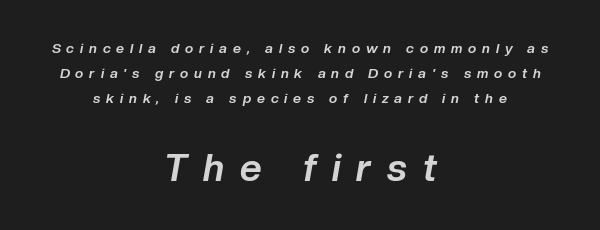
Q: Is the text bold? A: Yes.
Q: Is the text italic (slanted)? A: Yes, it leans right by about 10 degrees.
Q: Is the text underlined? A: No.
Q: How is the paragraph aligned? A: Centered.
Q: Is the spacing between letters normal or unusually wide? A: Unusually wide.
Q: Which block of text is set in a larger size, the first (top) or the second (bottom)? A: The second (bottom) one.
Q: Width (condensed, normal, or wide)? A: Normal.
Q: Stroke contrast? A: Low.
Q: x-height? A: Medium.
Q: Monospaced? A: No.
